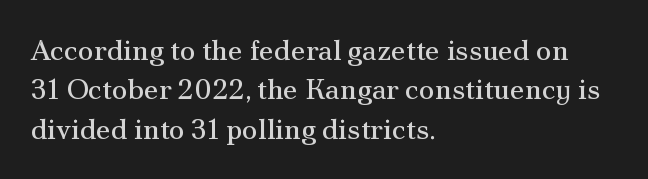
{"serif": "yes", "italic": "no", "bold": "no", "weight": "regular", "width": "normal", "stroke_contrast": "medium", "x_height": "small", "monospaced": "no", "underline": "no", "align": "left", "line_spacing": "normal", "line_spacing_ratio": 1.36, "letter_spacing": "normal", "letter_spacing_em": 0.0, "glyph_px": 29}
